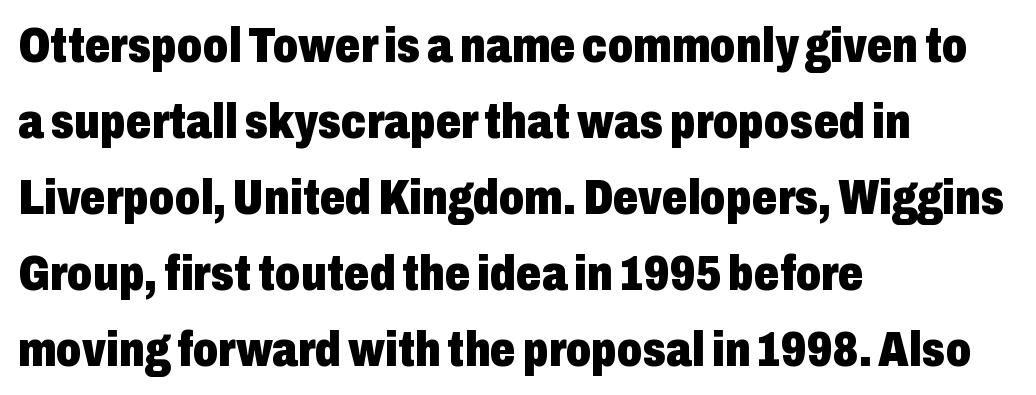
Q: Is the text bold? A: Yes.
Q: Is the text italic (slanted)? A: No, it is upright.
Q: Is the typeface a serif or a sans-serif typeface? A: Sans-serif.
Q: Is the text underlined? A: No.
Q: How is the paragraph aligned? A: Left-aligned.
Q: Is the spacing between letters normal or unusually wide? A: Normal.
Q: Is the spacing between lines tight, normal or loose? A: Normal.
Q: Width (condensed, normal, or wide)? A: Condensed.
Q: Stroke contrast? A: Low.
Q: x-height? A: Medium.
Q: Monospaced? A: No.
